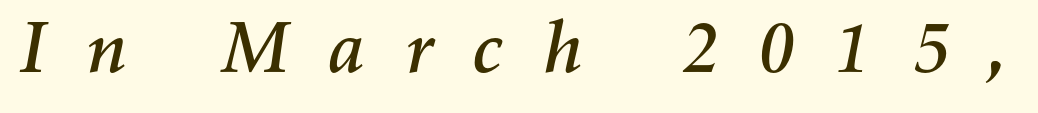
{"italic": "yes", "lean": "right", "slant_degrees": 11, "width": "normal", "stroke_contrast": "medium", "x_height": "medium", "monospaced": "no", "underline": "no", "letter_spacing": "wide", "letter_spacing_em": 0.5, "glyph_px": 74}
